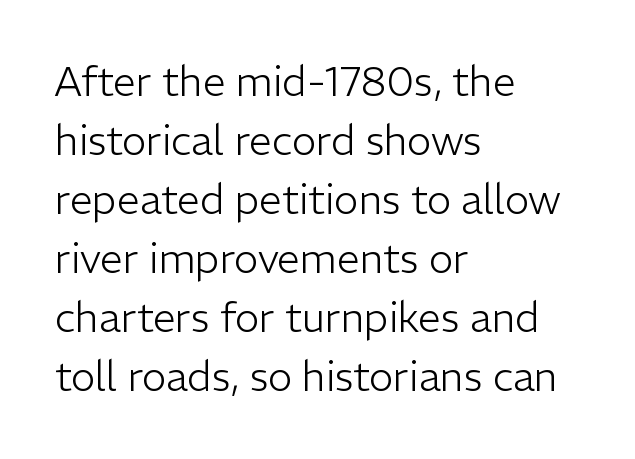
The image shows 41 px light sans-serif type, upright; set left-aligned, normal line spacing (1.44x), normal letter spacing, not underlined; low stroke contrast and a medium x-height.
